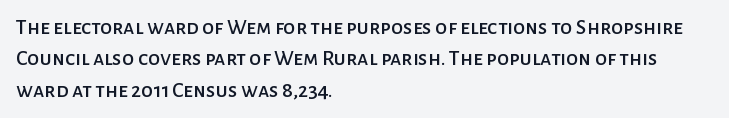
Q: Is the text italic (slanted)? A: No, it is upright.
Q: Is the text underlined? A: No.
Q: How is the paragraph aligned? A: Left-aligned.
Q: Is the spacing between letters normal or unusually wide? A: Normal.
Q: Is the spacing between lines tight, normal or loose? A: Normal.
